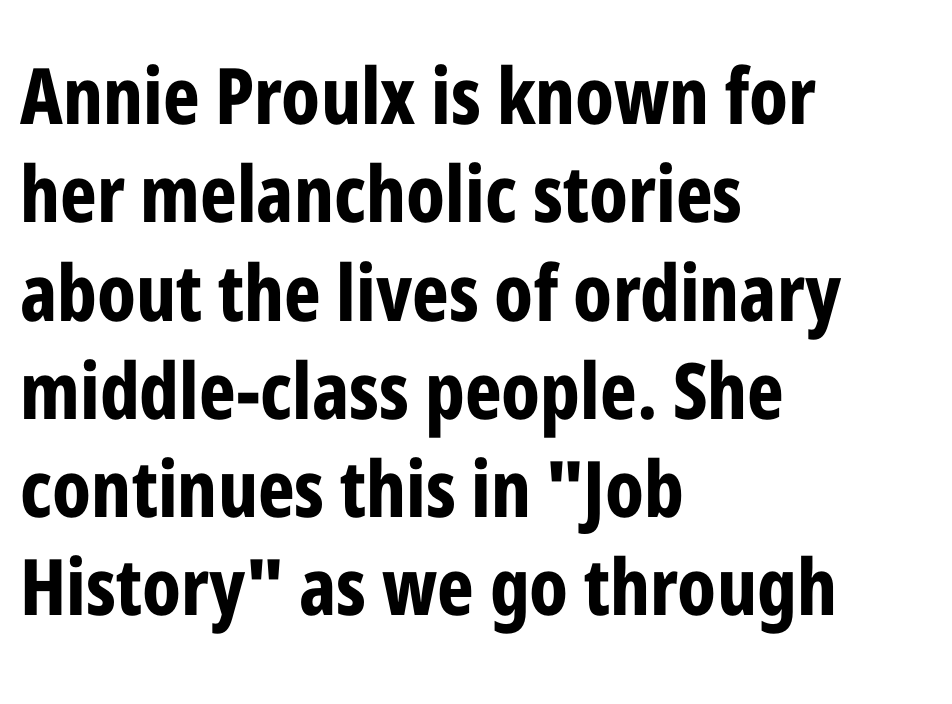
The image shows 78 px bold, condensed sans-serif type, upright; set left-aligned, normal line spacing (1.26x), normal letter spacing, not underlined; low stroke contrast and a medium x-height.
